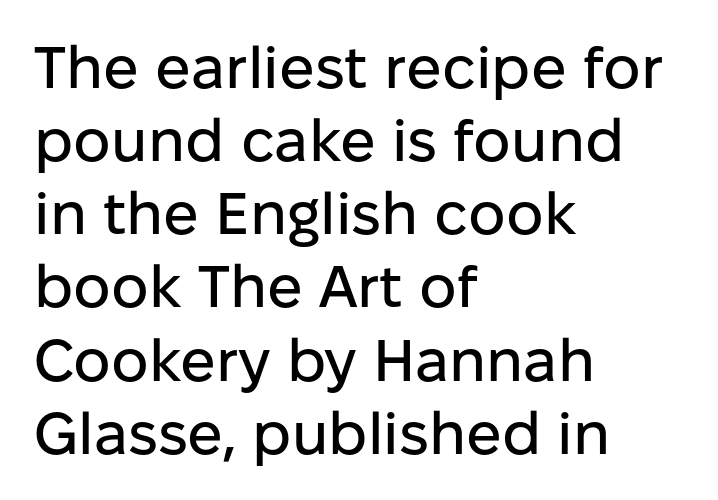
The image shows 59 px sans-serif type, upright; set left-aligned, line spacing 1.24x, normal letter spacing, not underlined; low stroke contrast and a medium x-height.
